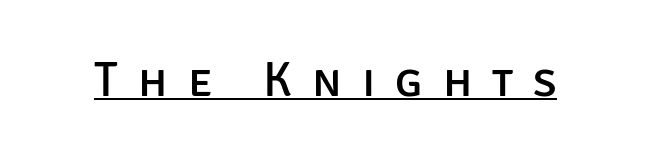
The image shows 48 px sans-serif type, upright; set unusually wide letter spacing (+0.42 em), underlined; low stroke contrast and a large x-height.
